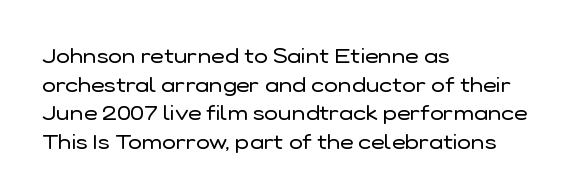
The image shows 21 px text type, upright; set left-aligned, normal line spacing (1.36x), normal letter spacing, not underlined.
